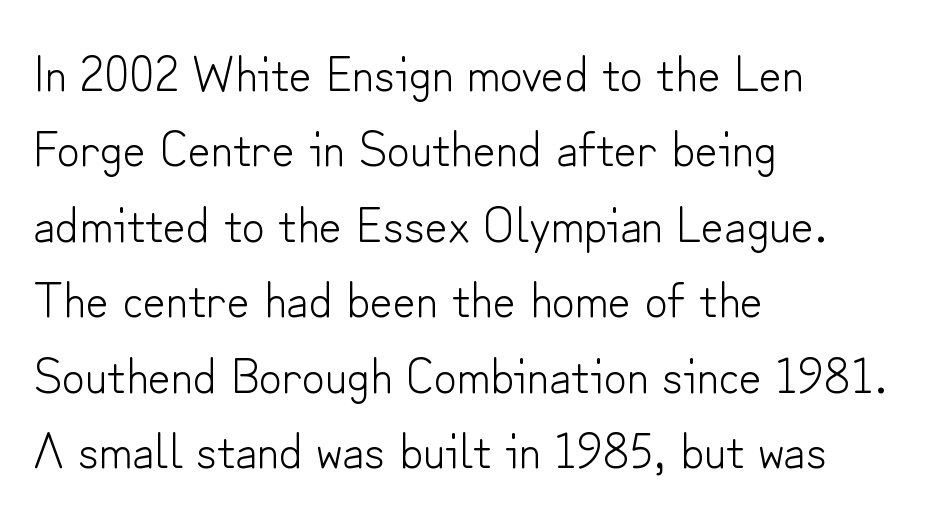
{"serif": "no", "italic": "no", "bold": "no", "weight": "light", "width": "normal", "stroke_contrast": "low", "x_height": "small", "monospaced": "no", "underline": "no", "align": "left", "line_spacing": "normal", "line_spacing_ratio": 1.51, "letter_spacing": "normal", "letter_spacing_em": 0.0, "glyph_px": 50}
